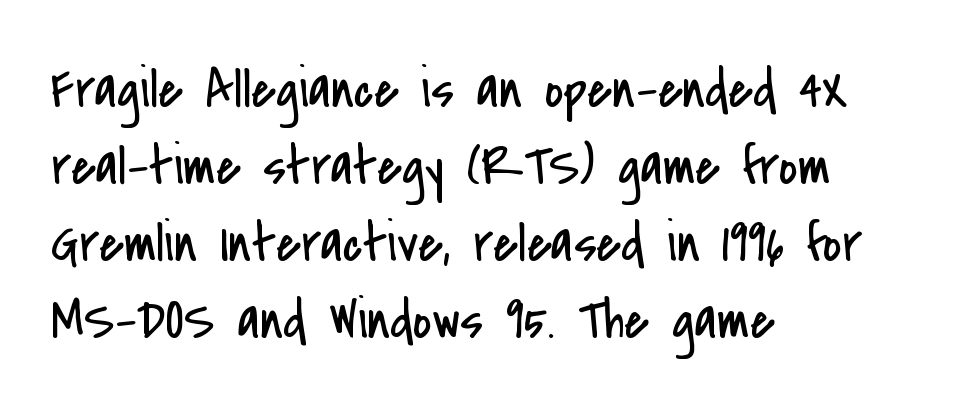
Compared with typical paragraphs, the rows here are spaced about the same. This is the regular roman posture of the typeface. Horizontally, the lines are justified to the leading edge only. Serifs: no, the terminals of the letterforms are clean.
